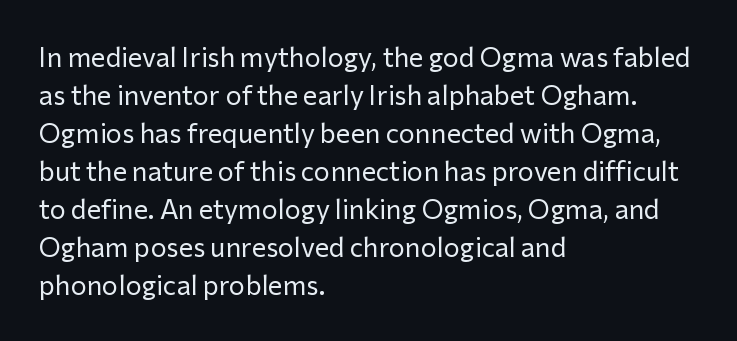
The designer left line spacing at the default. A classic flush-left, rag-right setting is used for this passage. The font sits on the lighter half of the weight spectrum, regular included. The letters stand straight up with perfectly vertical stems. No word sits above an underline.
